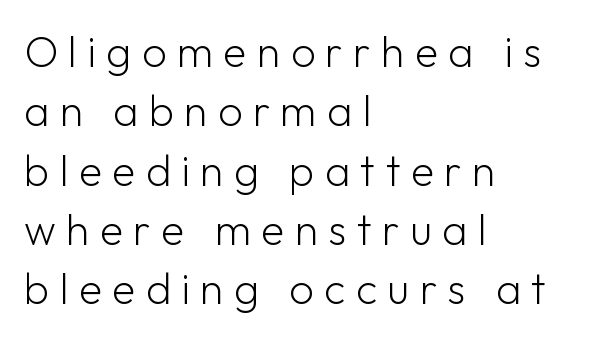
The image shows 43 px light sans-serif type, upright; set left-aligned, normal line spacing (1.38x), unusually wide letter spacing (+0.24 em), not underlined; low stroke contrast and a medium x-height.
